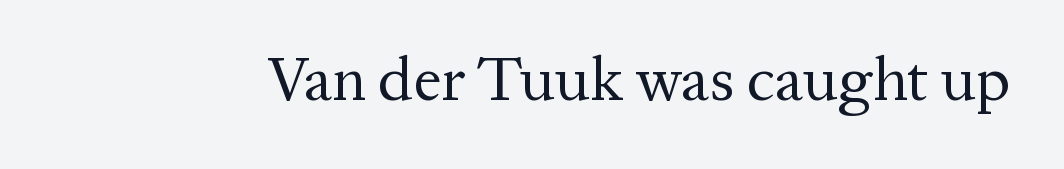
This sample uses a serif face. Note the varied advance widths — an 'i' is clearly narrower than an 'm'. Summary of weight: not heavy and not bold. Nothing unusual about the tracking: characters are spaced as the font intends. Any mark beneath the type? The region is blank.
